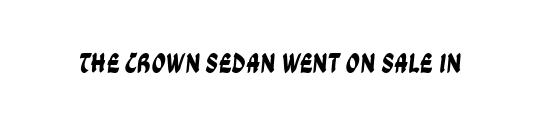
Descenders are the only things crossing below the line. To sum up the face: it is a sans, with no serifs. The gaps between neighbouring characters are ordinary and unremarkable. Each letter keeps its own natural width here, so spacing adapts to shape.
